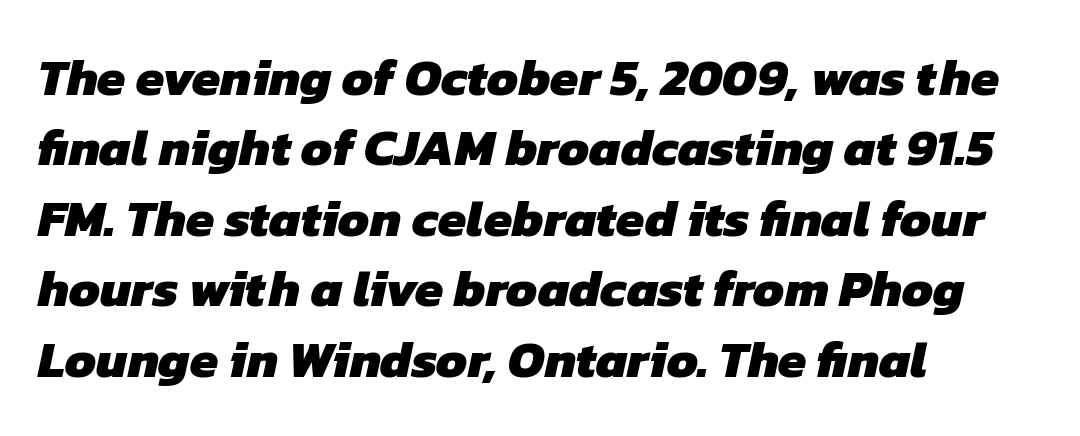
{"serif": "no", "bold": "yes", "weight": "heavy", "width": "normal", "stroke_contrast": "low", "x_height": "medium", "monospaced": "no", "underline": "no", "align": "left", "line_spacing": "normal", "line_spacing_ratio": 1.38, "letter_spacing": "normal", "letter_spacing_em": 0.0, "glyph_px": 51}
